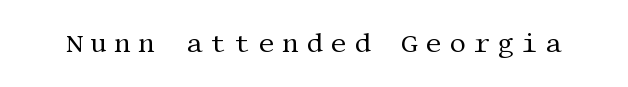
Letter spacing: wide. Stroke mass is kept to a normal reading level or below. Posture: upright roman. Honestly, there is no underline to notice here at all.
